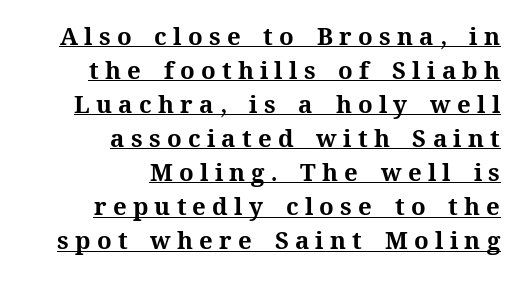
{"italic": "no", "bold": "yes", "underline": "yes", "align": "right", "line_spacing": "normal", "line_spacing_ratio": 1.42, "letter_spacing": "wide", "letter_spacing_em": 0.26, "glyph_px": 24}
